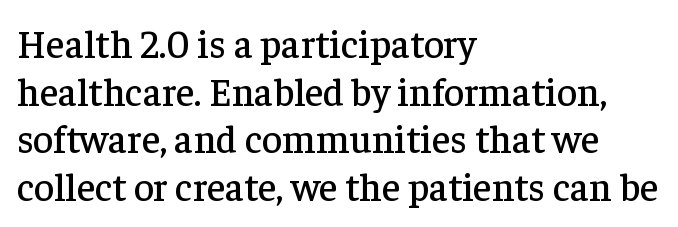
The image shows 39 px serif type, upright; set left-aligned, line spacing 1.22x, normal letter spacing, not underlined; low stroke contrast and a medium x-height.
